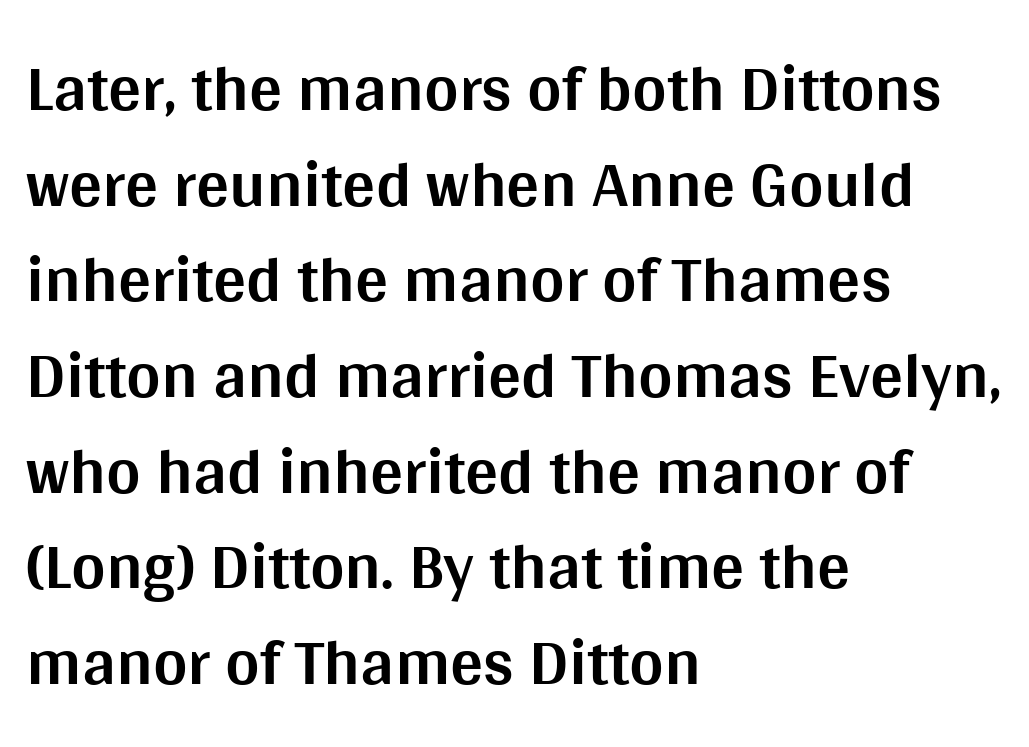
{"serif": "no", "italic": "no", "bold": "yes", "weight": "bold", "width": "normal", "stroke_contrast": "medium", "x_height": "large", "monospaced": "no", "underline": "no", "align": "left", "line_spacing": "normal", "line_spacing_ratio": 1.45, "letter_spacing": "normal", "letter_spacing_em": 0.0, "glyph_px": 66}
